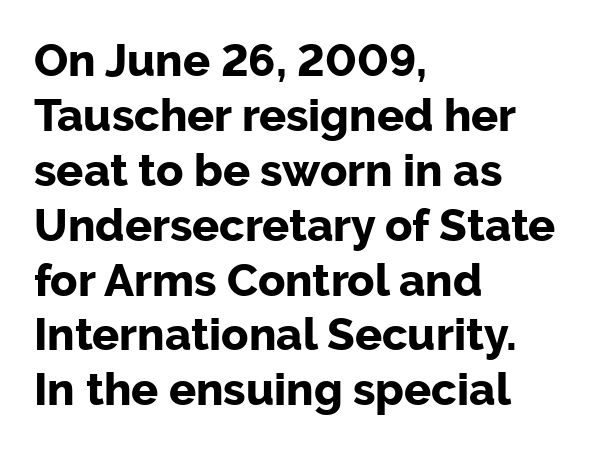
{"serif": "no", "italic": "no", "bold": "yes", "weight": "bold", "width": "normal", "stroke_contrast": "low", "x_height": "medium", "monospaced": "no", "underline": "no", "align": "left", "line_spacing_ratio": 1.22, "letter_spacing": "normal", "letter_spacing_em": 0.0, "glyph_px": 45}
